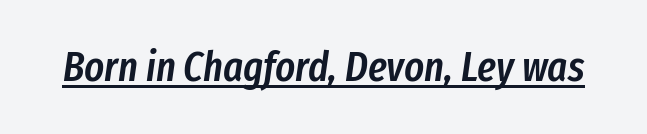
Q: Is the text bold? A: Semi-bold.
Q: Is the text italic (slanted)? A: Yes, it leans right by about 8 degrees.
Q: Is the text underlined? A: Yes.
Q: Is the spacing between letters normal or unusually wide? A: Normal.
Q: Width (condensed, normal, or wide)? A: Condensed.
Q: Stroke contrast? A: Low.
Q: x-height? A: Medium.
Q: Monospaced? A: No.
